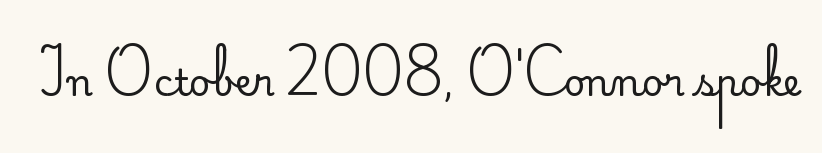
Italic? Not at all — the glyphs are vertical. The rendering uses natural spacing where letterforms have individual widths. Has an underline been added? It has not. This rendering employs a face without finishing strokes, i.e., a sans-serif. You could call the tracking neutral — neither tight nor loose. Heaviness? Minimal to ordinary, like unemphasized prose.
